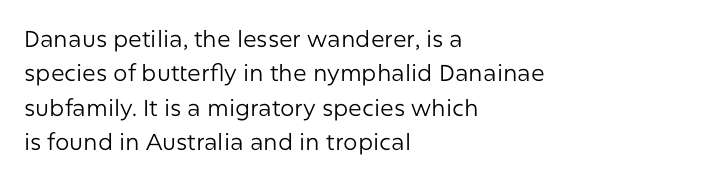
Q: Is the text bold? A: No.
Q: Is the text italic (slanted)? A: No, it is upright.
Q: Is the text underlined? A: No.
Q: How is the paragraph aligned? A: Left-aligned.
Q: Is the spacing between letters normal or unusually wide? A: Normal.
Q: Is the spacing between lines tight, normal or loose? A: Normal.
